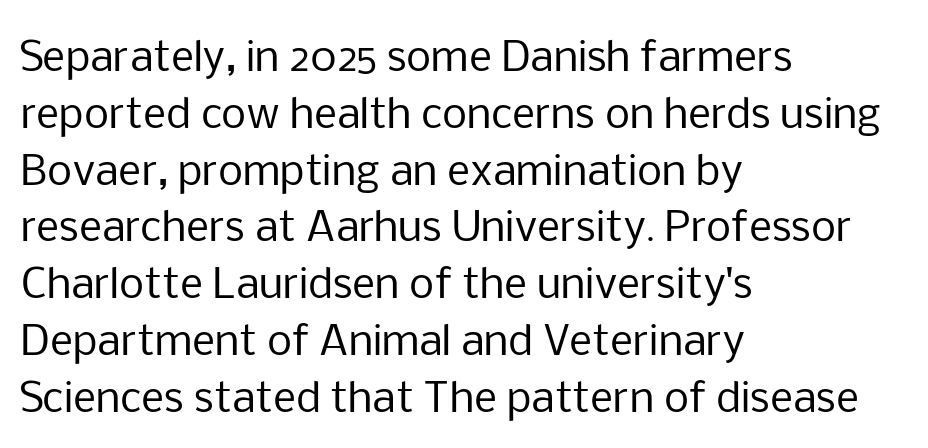
{"serif": "no", "italic": "no", "bold": "no", "weight": "regular", "width": "normal", "stroke_contrast": "low", "x_height": "medium", "monospaced": "no", "underline": "no", "align": "left", "line_spacing": "normal", "line_spacing_ratio": 1.42, "letter_spacing": "normal", "letter_spacing_em": 0.0, "glyph_px": 40}
